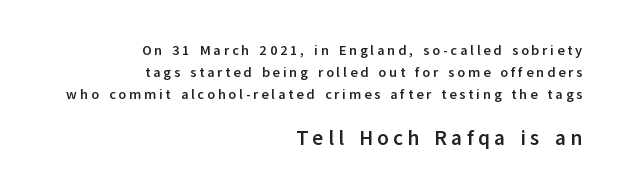
The passage shown stacks its lines at a standard gap. Each line ends at the same right margin while the left side varies. Bigger letters appear in the bottom chunk; the top chunk is reduced. Its strokes are broad and dark, the hallmark of bold type. The space beneath each line is pristine and unruled.
